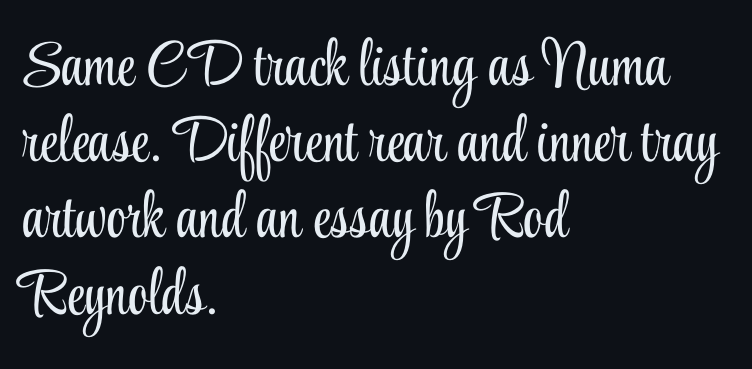
These lines stack with their left ends in a neat column. Here the designer chose a conventional face with non-uniform glyph widths. Each letter's strokes conclude with small projecting serifs. What stands out about the letter spacing? Nothing — it is the standard amount.
